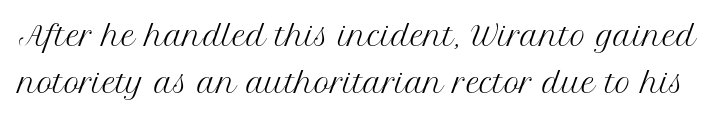
Q: Is the text bold? A: No.
Q: Is the text italic (slanted)? A: Yes.
Q: Is the text underlined? A: No.
Q: Is the spacing between letters normal or unusually wide? A: Normal.
